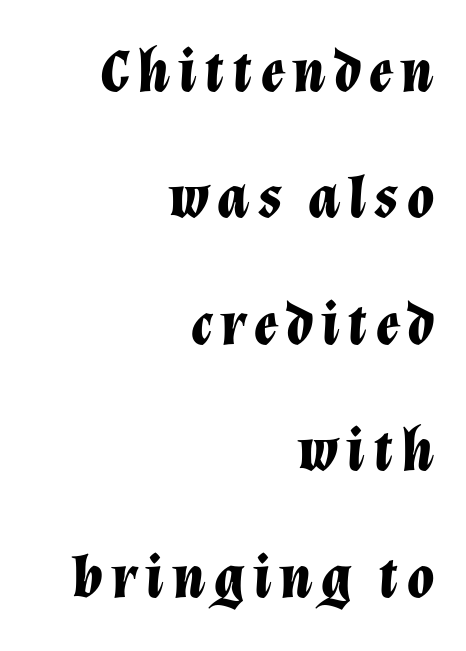
One-word summary of the alignment: right. Slanted lettering throughout. Each row of text sits above clean, open space. The vertical gap from one line to the next is large. Here the designer chose a conventional face with non-uniform glyph widths. Strokes here are thick enough to call this a true bold.
